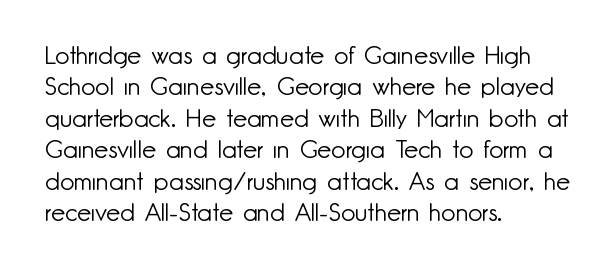
{"italic": "no", "bold": "no", "underline": "no", "align": "left", "line_spacing": "normal", "line_spacing_ratio": 1.26, "letter_spacing": "normal", "letter_spacing_em": 0.0, "glyph_px": 25}
